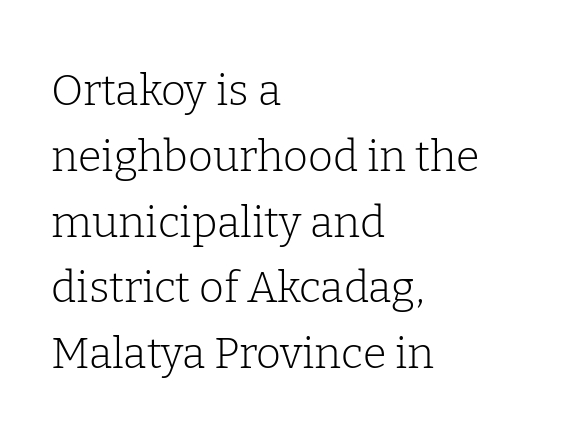
Q: Is the text bold? A: No.
Q: Is the text italic (slanted)? A: No, it is upright.
Q: Is the typeface a serif or a sans-serif typeface? A: Serif.
Q: Is the text underlined? A: No.
Q: How is the paragraph aligned? A: Left-aligned.
Q: Is the spacing between letters normal or unusually wide? A: Normal.
Q: Is the spacing between lines tight, normal or loose? A: Normal.
Q: Width (condensed, normal, or wide)? A: Normal.
Q: Stroke contrast? A: Low.
Q: x-height? A: Medium.
Q: Monospaced? A: No.
